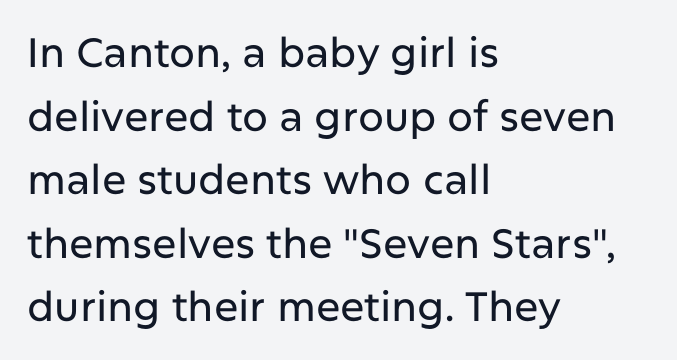
The image shows 41 px sans-serif type, upright; set left-aligned, normal line spacing (1.55x), normal letter spacing, not underlined; low stroke contrast and a medium x-height.
